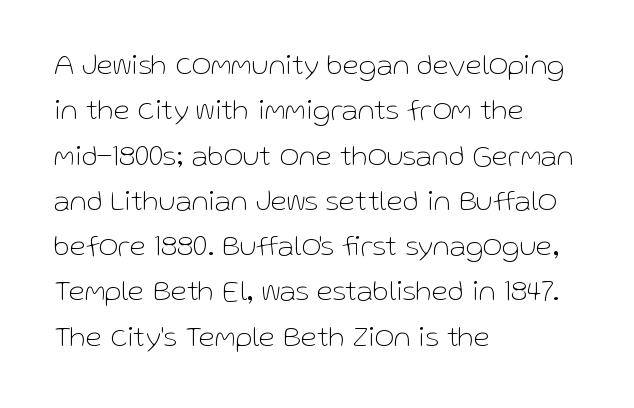
{"serif": "no", "italic": "no", "bold": "no", "weight": "thin", "width": "normal", "stroke_contrast": "low", "x_height": "medium", "monospaced": "no", "underline": "no", "align": "left", "line_spacing": "normal", "line_spacing_ratio": 1.51, "letter_spacing": "normal", "letter_spacing_em": 0.0, "glyph_px": 30}
